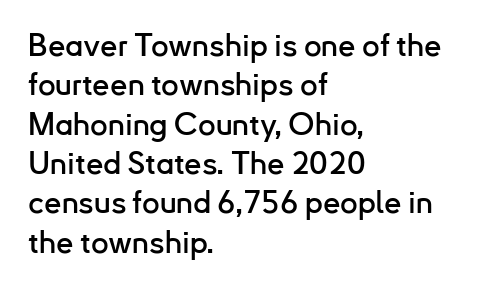
The image shows 31 px sans-serif type, upright; set left-aligned, normal line spacing (1.27x), normal letter spacing, not underlined; low stroke contrast and a small x-height.
